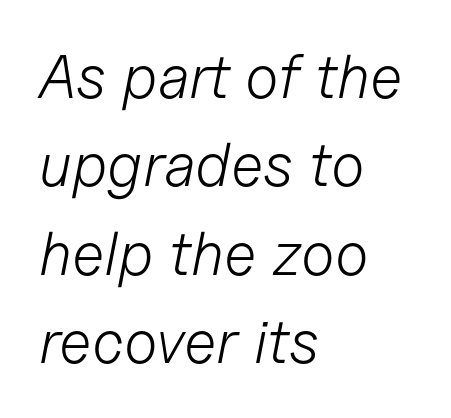
The image shows 61 px light type, italic (leaning right); set left-aligned, normal line spacing (1.45x), normal letter spacing, not underlined; low stroke contrast and a medium x-height.
